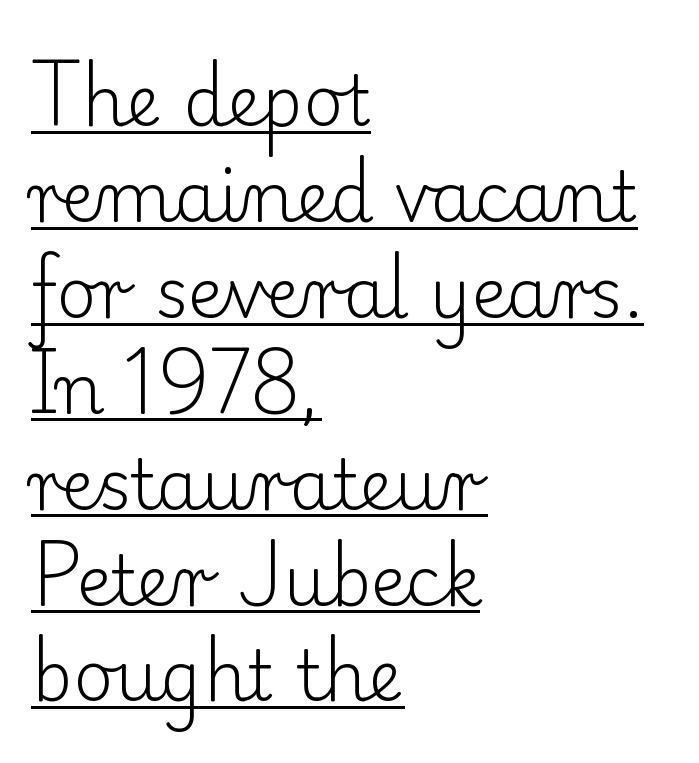
{"italic": "no", "bold": "no", "weight": "light", "width": "normal", "stroke_contrast": "low", "x_height": "small", "monospaced": "no", "underline": "yes", "align": "left", "line_spacing": "normal", "line_spacing_ratio": 1.39, "letter_spacing": "normal", "letter_spacing_em": 0.0, "glyph_px": 69}
